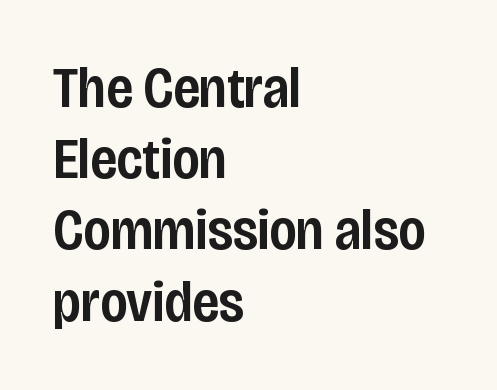
Q: Is the text bold? A: Semi-bold.
Q: Is the text italic (slanted)? A: No, it is upright.
Q: Is the typeface a serif or a sans-serif typeface? A: Sans-serif.
Q: Is the text underlined? A: No.
Q: How is the paragraph aligned? A: Left-aligned.
Q: Is the spacing between letters normal or unusually wide? A: Normal.
Q: Is the spacing between lines tight, normal or loose? A: Normal.
Q: Width (condensed, normal, or wide)? A: Condensed.
Q: Stroke contrast? A: Low.
Q: x-height? A: Large.
Q: Monospaced? A: No.
